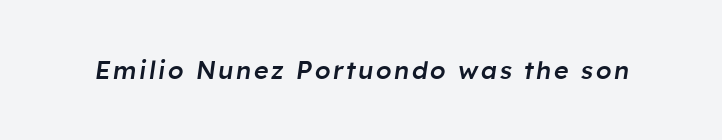
Q: Is the text bold? A: Semi-bold.
Q: Is the text italic (slanted)? A: Yes, it leans right by about 8 degrees.
Q: Is the text underlined? A: No.
